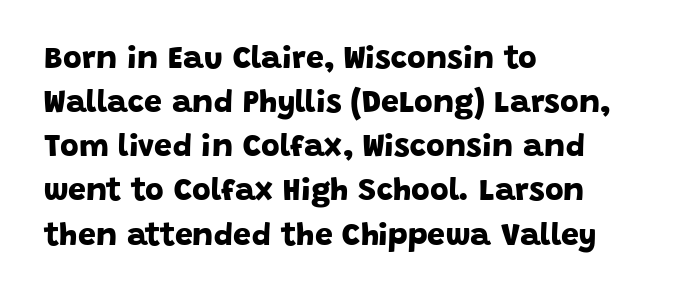
The image shows 32 px bold sans-serif type; set left-aligned, normal line spacing (1.38x), normal letter spacing, not underlined; low stroke contrast and a large x-height.
